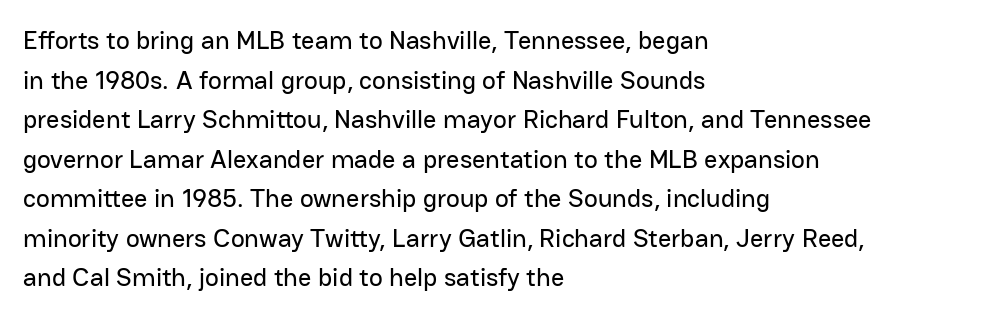
Q: Is the text italic (slanted)? A: No, it is upright.
Q: Is the text underlined? A: No.
Q: How is the paragraph aligned? A: Left-aligned.
Q: Is the spacing between letters normal or unusually wide? A: Normal.
Q: Is the spacing between lines tight, normal or loose? A: Normal.
